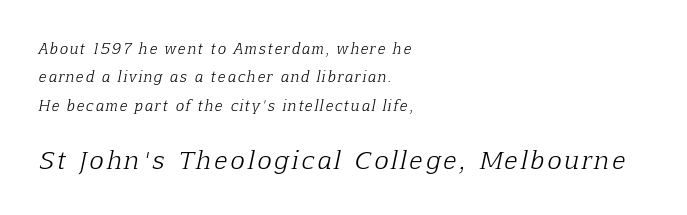
{"italic": "yes", "lean": "right", "slant_degrees": 12, "bold": "no", "underline": "no", "align": "left", "line_spacing": "loose", "line_spacing_ratio": 2.02, "larger_block": "second", "size_ratio": 1.71, "glyph_px": 24}
